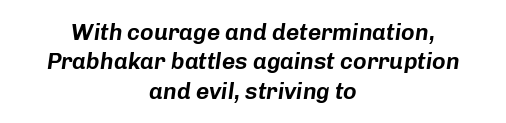
Q: Is the text italic (slanted)? A: Yes, it leans right by about 8 degrees.
Q: Is the text underlined? A: No.
Q: How is the paragraph aligned? A: Centered.
Q: Is the spacing between letters normal or unusually wide? A: Normal.
Q: Is the spacing between lines tight, normal or loose? A: Normal.
